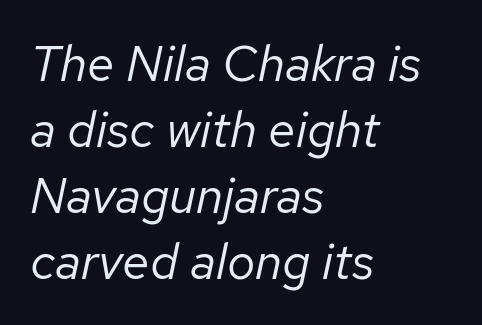
Line beginnings align vertically; line endings do not. Default kerning and tracking; the words read as compact shapes. Heft: none added — not bold. Each row of text sits above clean, open space.
